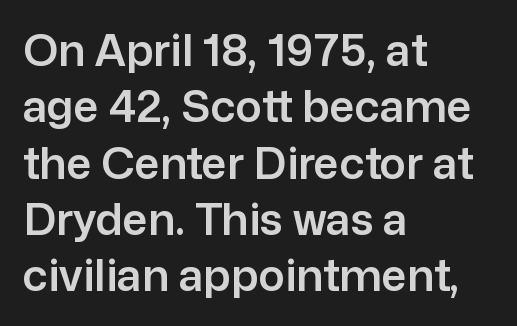
The image shows 44 px sans-serif type, upright; set left-aligned, normal line spacing (1.28x), normal letter spacing, not underlined; low stroke contrast and a medium x-height.
